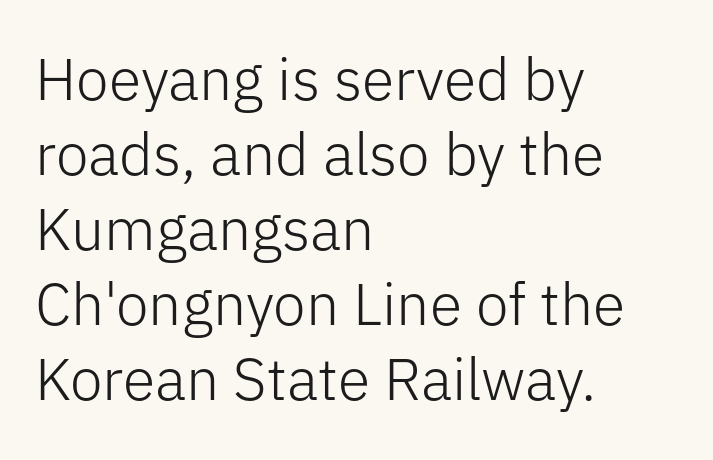
Typeset ragged right — the left edge is the straight one. The rendering uses natural spacing where letterforms have individual widths. Quick note: underline off. This block has exactly the height ordinary leading produces.
